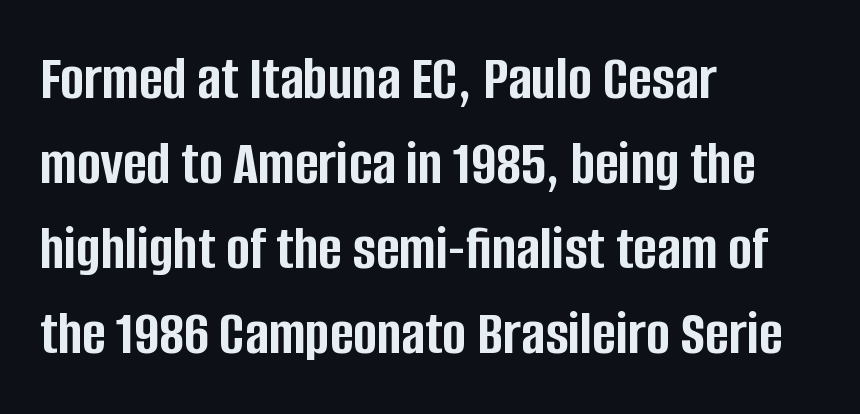
A clean baseline with only descenders dipping below it. The font family rendered here belongs to the sans-serif group. Short and long lines alike share a common starting point at left. Bold? Absolutely — the strokes are thick and heavy. This rendering leaves character spacing at its baseline value.
